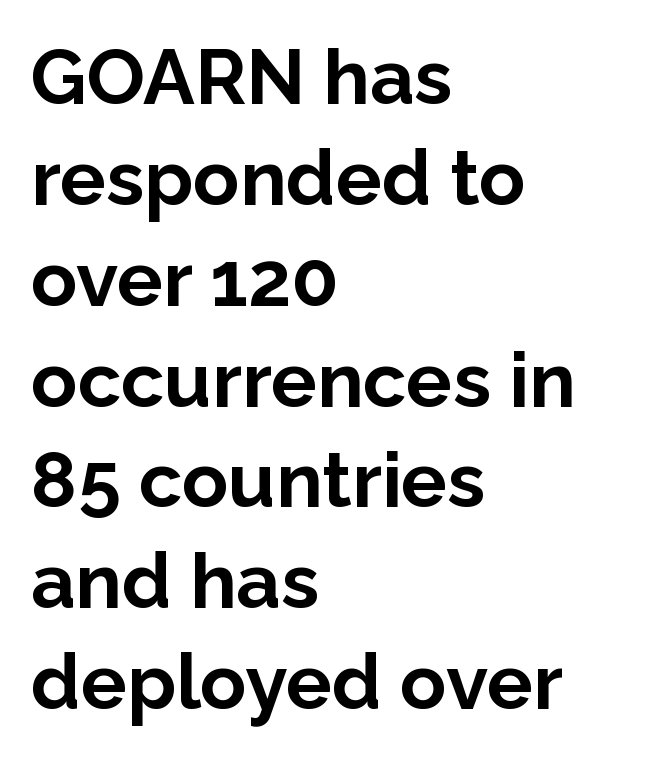
{"serif": "no", "italic": "no", "bold": "yes", "weight": "bold", "width": "normal", "stroke_contrast": "low", "x_height": "medium", "monospaced": "no", "underline": "no", "align": "left", "line_spacing": "normal", "line_spacing_ratio": 1.31, "letter_spacing": "normal", "letter_spacing_em": 0.0, "glyph_px": 77}
